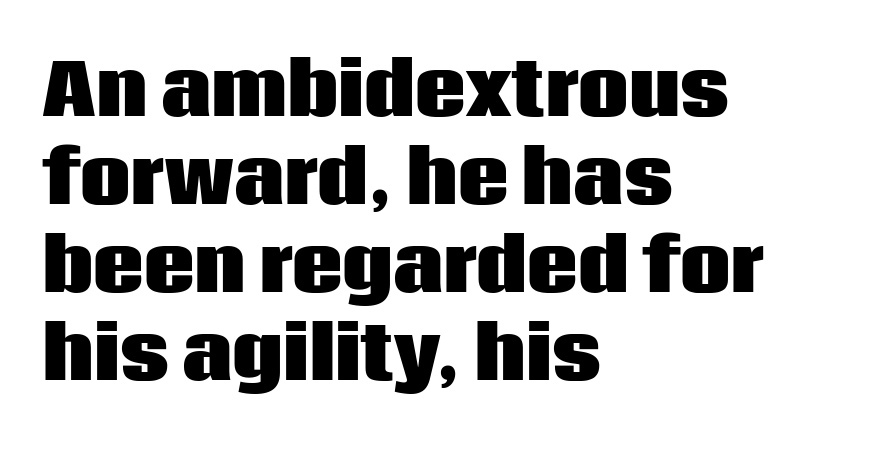
Q: Is the text bold? A: Yes.
Q: Is the text italic (slanted)? A: No, it is upright.
Q: Is the typeface a serif or a sans-serif typeface? A: Sans-serif.
Q: Is the text underlined? A: No.
Q: How is the paragraph aligned? A: Left-aligned.
Q: Is the spacing between letters normal or unusually wide? A: Normal.
Q: Width (condensed, normal, or wide)? A: Normal.
Q: Stroke contrast? A: Low.
Q: x-height? A: Large.
Q: Monospaced? A: No.
